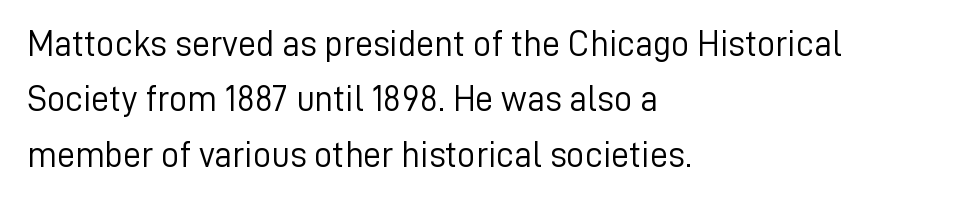
The image shows 36 px light sans-serif type, upright; set left-aligned, normal line spacing (1.54x), normal letter spacing, not underlined; low stroke contrast and a medium x-height.
